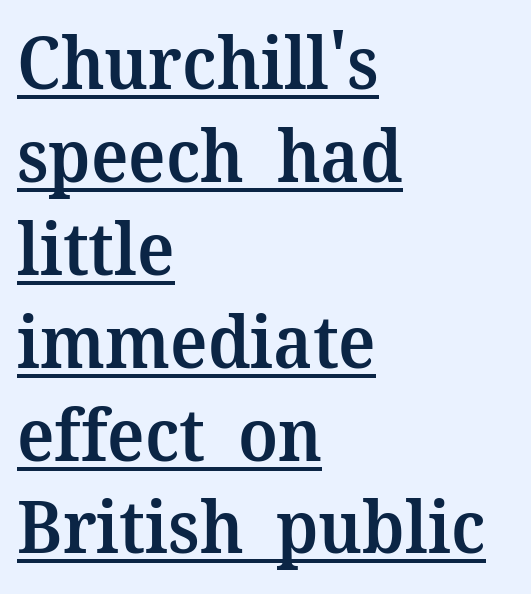
The image shows 72 px semibold serif type, upright; set left-aligned, normal line spacing (1.29x), normal letter spacing, underlined; medium stroke contrast and a medium x-height.
